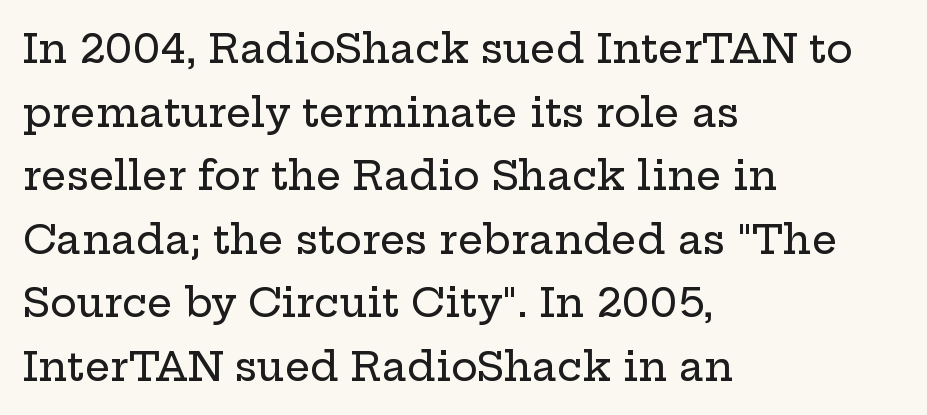
Q: Is the text italic (slanted)? A: No, it is upright.
Q: Is the typeface a serif or a sans-serif typeface? A: Serif.
Q: Is the text underlined? A: No.
Q: How is the paragraph aligned? A: Left-aligned.
Q: Is the spacing between letters normal or unusually wide? A: Normal.
Q: Is the spacing between lines tight, normal or loose? A: Normal.
Q: Width (condensed, normal, or wide)? A: Wide.
Q: Stroke contrast? A: Low.
Q: x-height? A: Medium.
Q: Monospaced? A: No.
